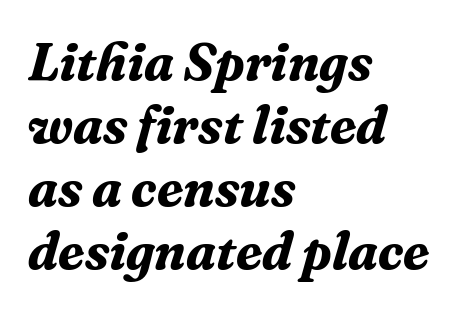
The rendering uses a bold face; every stroke is thick and dark. The typography opts for an oblique posture over an upright one. Just letters on the line, the space beneath them empty. Observe the ordinary spacing: letters are neighbours, not strangers.
